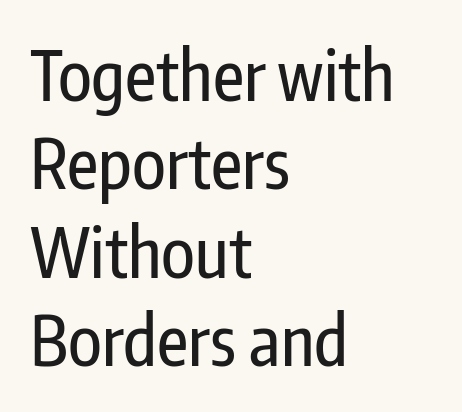
The image shows 68 px condensed sans-serif type, upright; set left-aligned, normal line spacing (1.3x), normal letter spacing, not underlined; low stroke contrast and a medium x-height.
